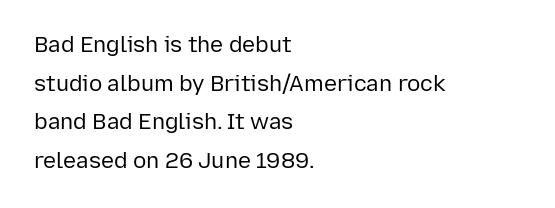
Q: Is the text bold? A: No.
Q: Is the text italic (slanted)? A: No, it is upright.
Q: Is the text underlined? A: No.
Q: How is the paragraph aligned? A: Left-aligned.
Q: Is the spacing between letters normal or unusually wide? A: Normal.
